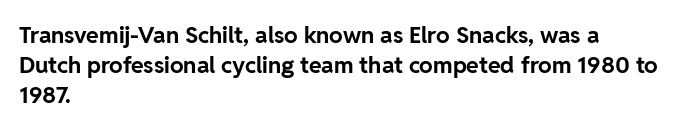
Designer's note — italics off, roman on. Clear beneath every line of the passage. Set as a true bold cut, around the 700 mark. How would I describe the line gaps? Plain and ordinary.
